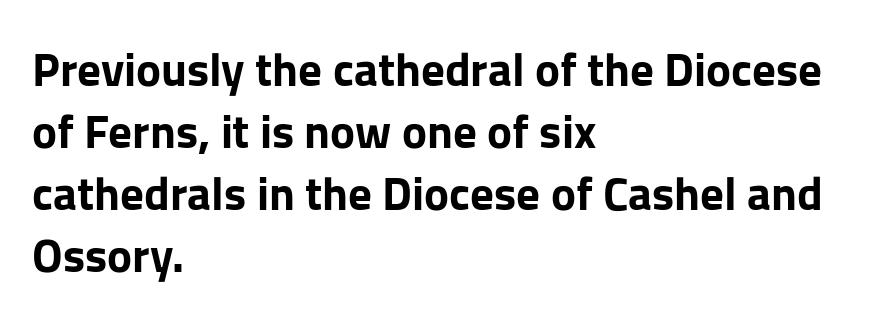
Reading down the block, your eye returns to a fixed left position each line. This is heavy type, rendered in bold. Descender tails drop into unmarked territory. Successive baselines arrive at the customary interval.
